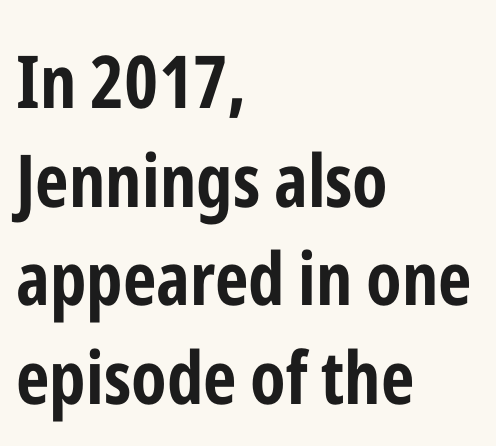
Note the varied advance widths — an 'i' is clearly narrower than an 'm'. A roman cut, with each character standing at attention. Is this a sans? Yes — the strokes have no serifs. Caption: standard tracking, unaltered.
